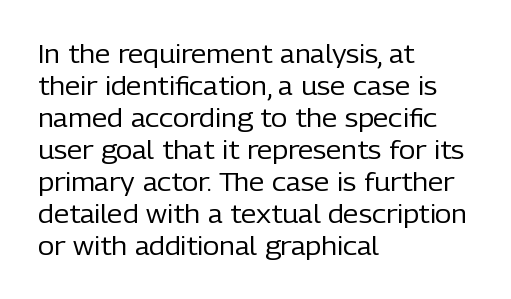
Q: Is the text bold? A: No.
Q: Is the text italic (slanted)? A: No, it is upright.
Q: Is the text underlined? A: No.
Q: How is the paragraph aligned? A: Left-aligned.
Q: Is the spacing between letters normal or unusually wide? A: Normal.
Q: Is the spacing between lines tight, normal or loose? A: Normal.
